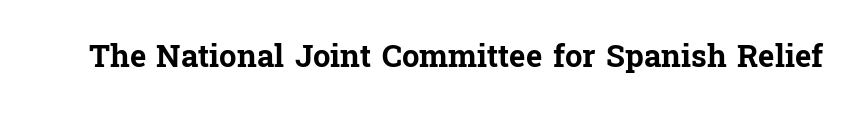
Q: Is the text bold? A: Yes.
Q: Is the text italic (slanted)? A: No, it is upright.
Q: Is the typeface a serif or a sans-serif typeface? A: Serif.
Q: Is the text underlined? A: No.
Q: Is the spacing between letters normal or unusually wide? A: Normal.
Q: Width (condensed, normal, or wide)? A: Normal.
Q: Stroke contrast? A: Low.
Q: x-height? A: Medium.
Q: Monospaced? A: No.
